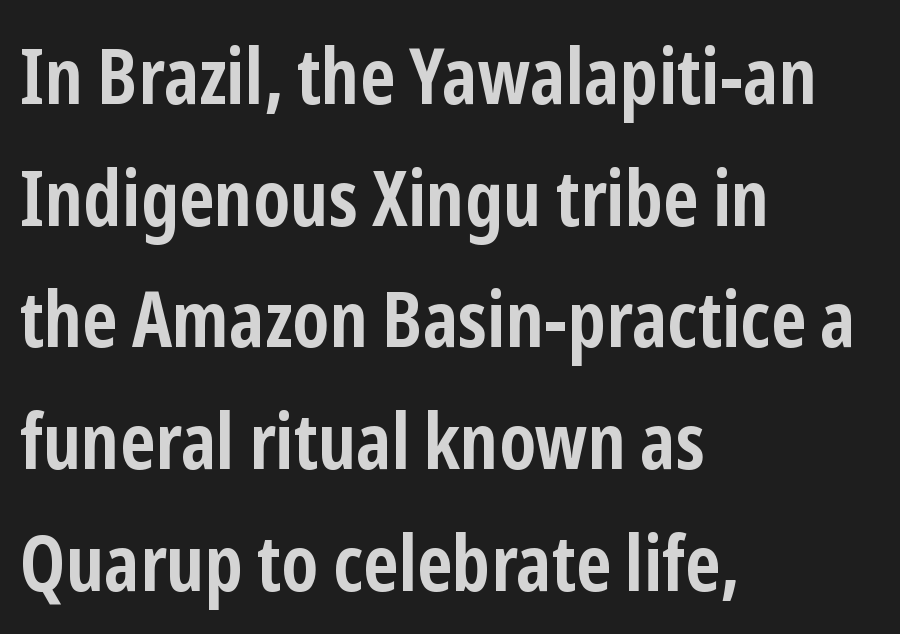
{"serif": "no", "italic": "no", "bold": "yes", "weight": "semibold", "width": "condensed", "stroke_contrast": "low", "x_height": "medium", "monospaced": "no", "underline": "no", "align": "left", "line_spacing": "normal", "line_spacing_ratio": 1.56, "letter_spacing": "normal", "letter_spacing_em": 0.0, "glyph_px": 78}
